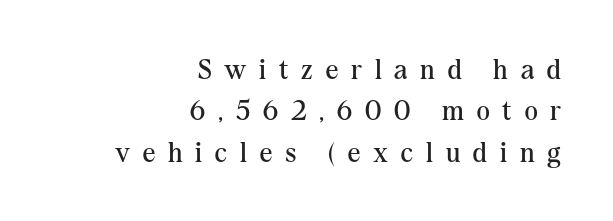
The image shows 28 px regular-weight serif type, upright; set right-aligned, normal line spacing (1.48x), unusually wide letter spacing (+0.46 em), not underlined; medium stroke contrast and a medium x-height.
